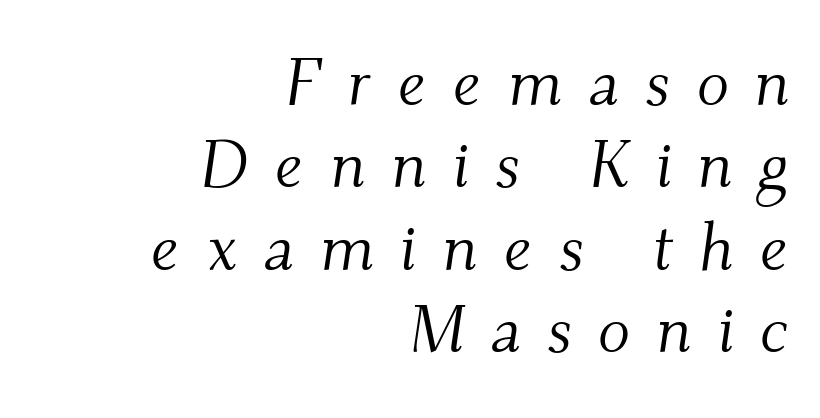
Q: Is the text bold? A: No.
Q: Is the text italic (slanted)? A: Yes, it leans right by about 9 degrees.
Q: Is the typeface a serif or a sans-serif typeface? A: Serif.
Q: Is the text underlined? A: No.
Q: How is the paragraph aligned? A: Right-aligned.
Q: Is the spacing between letters normal or unusually wide? A: Unusually wide.
Q: Width (condensed, normal, or wide)? A: Normal.
Q: Stroke contrast? A: Medium.
Q: x-height? A: Small.
Q: Monospaced? A: No.
